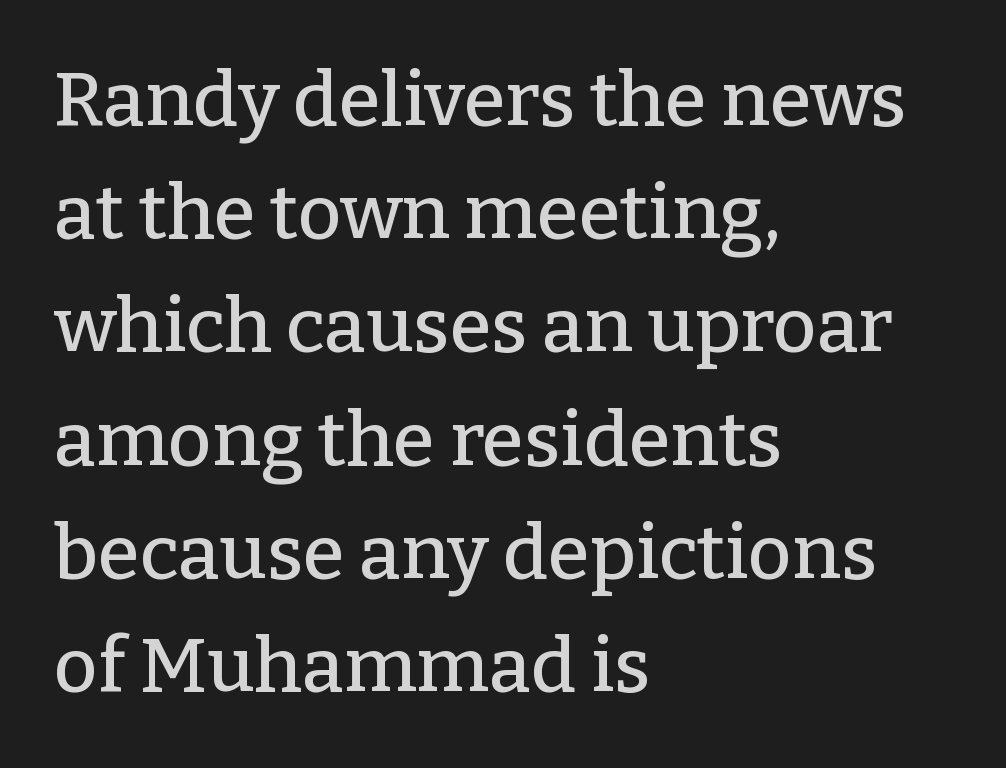
The image shows 76 px serif type, upright; set left-aligned, normal line spacing (1.49x), normal letter spacing, not underlined; low stroke contrast and a medium x-height.
